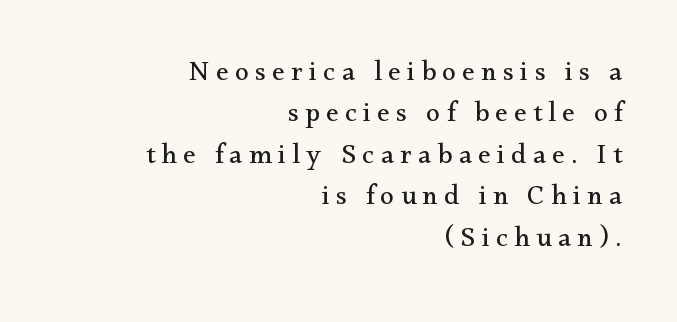
{"serif": "yes", "italic": "no", "bold": "no", "weight": "regular", "width": "normal", "stroke_contrast": "medium", "x_height": "small", "monospaced": "no", "underline": "no", "align": "right", "line_spacing": "normal", "line_spacing_ratio": 1.48, "letter_spacing": "wide", "letter_spacing_em": 0.23, "glyph_px": 28}
